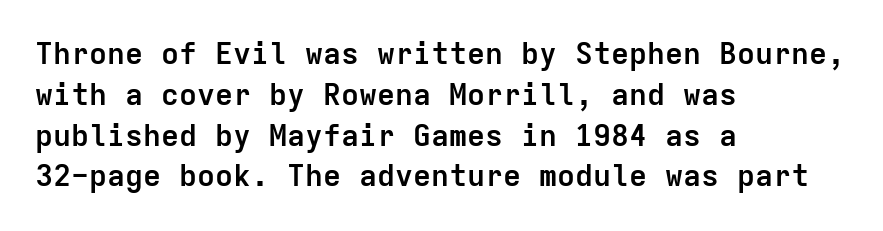
Q: Is the text bold? A: Yes.
Q: Is the text italic (slanted)? A: No, it is upright.
Q: Is the typeface a serif or a sans-serif typeface? A: Sans-serif.
Q: Is the text underlined? A: No.
Q: How is the paragraph aligned? A: Left-aligned.
Q: Is the spacing between letters normal or unusually wide? A: Normal.
Q: Is the spacing between lines tight, normal or loose? A: Normal.
Q: Width (condensed, normal, or wide)? A: Normal.
Q: Stroke contrast? A: Low.
Q: x-height? A: Medium.
Q: Monospaced? A: Yes.
